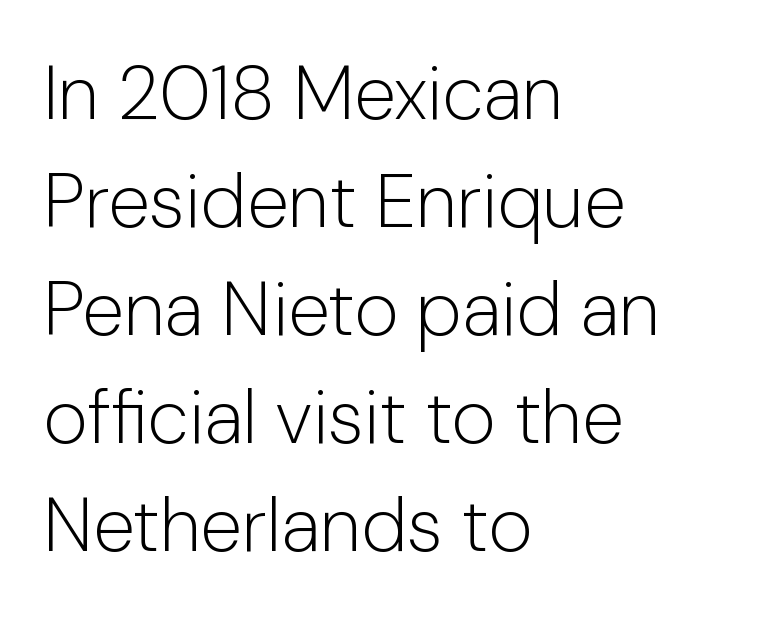
{"serif": "no", "italic": "no", "bold": "no", "weight": "light", "width": "normal", "stroke_contrast": "low", "x_height": "medium", "monospaced": "no", "underline": "no", "align": "left", "line_spacing": "normal", "line_spacing_ratio": 1.42, "letter_spacing": "normal", "letter_spacing_em": 0.0, "glyph_px": 76}
